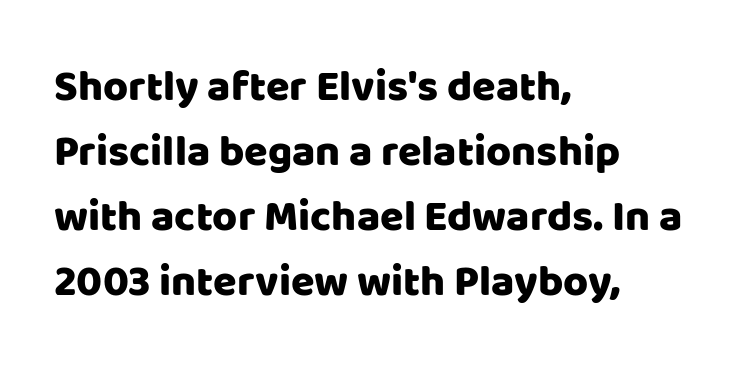
The image shows 43 px sans-serif type, upright; set left-aligned, normal line spacing (1.51x), normal letter spacing, not underlined; low stroke contrast and a large x-height.
